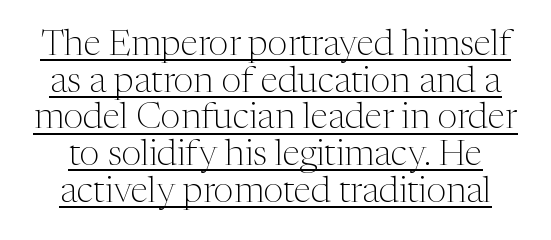
The image shows 36 px light serif type, upright; set tight line spacing (1.02x), normal letter spacing, underlined; medium stroke contrast and a medium x-height.
